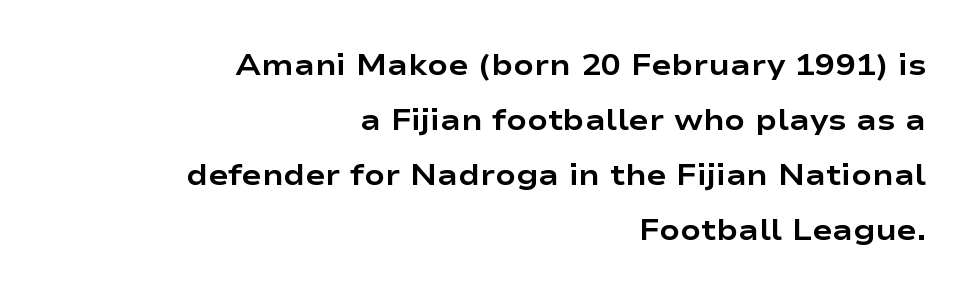
The image shows 30 px bold, wide sans-serif type, upright; set right-aligned, line spacing 1.83x, normal letter spacing, not underlined; low stroke contrast and a medium x-height.
